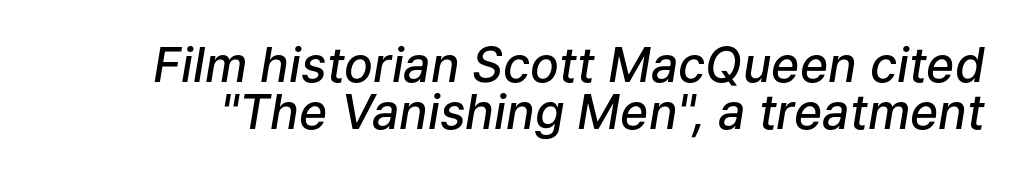
The image shows 48 px semibold type, italic (leaning right); set tight line spacing (0.98x), normal letter spacing, not underlined; low stroke contrast and a medium x-height.
